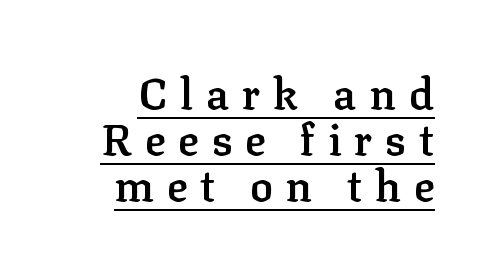
The font family rendered here belongs to the serif group. Do the letters lean? They stand straight. How would I describe the line gaps? Narrow and economical. Strokes here are thickened, but only to semibold level. Is this a fixed-width face? No — the glyphs have proportional, varying widths.
